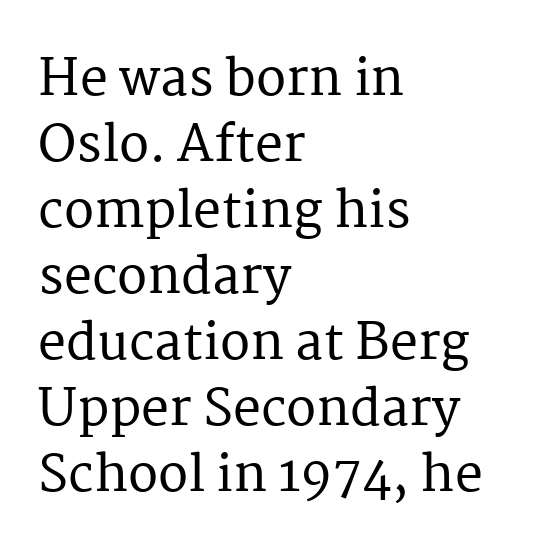
{"serif": "yes", "italic": "no", "width": "normal", "stroke_contrast": "medium", "x_height": "medium", "monospaced": "no", "underline": "no", "align": "left", "line_spacing": "normal", "line_spacing_ratio": 1.32, "letter_spacing": "normal", "letter_spacing_em": 0.0, "glyph_px": 50}
